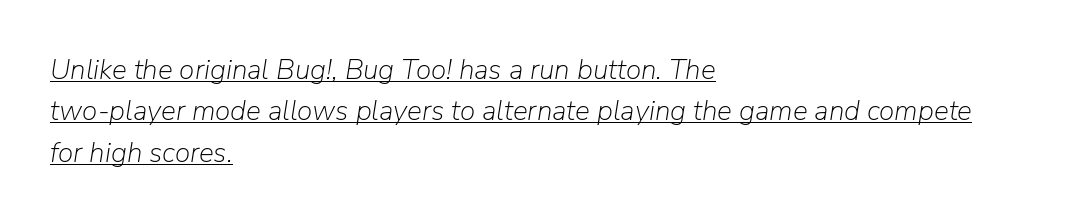
The image shows 28 px light type, italic (leaning right); set left-aligned, normal line spacing (1.48x), normal letter spacing, underlined; low stroke contrast and a medium x-height.
